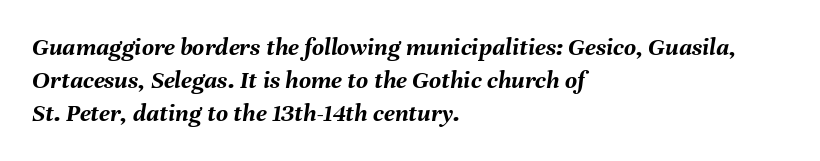
Italic: yes, the glyphs are oblique. Leading: standard. The lines are quadded left. Is the type bold? Yes — the strokes are clearly thick and heavy.
